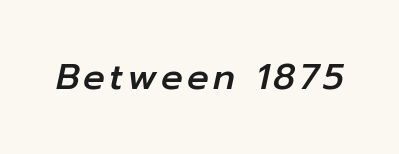
Q: Is the text italic (slanted)? A: Yes, it leans right by about 12 degrees.
Q: Is the text underlined? A: No.
Q: Width (condensed, normal, or wide)? A: Normal.
Q: Stroke contrast? A: Low.
Q: x-height? A: Medium.
Q: Monospaced? A: No.
